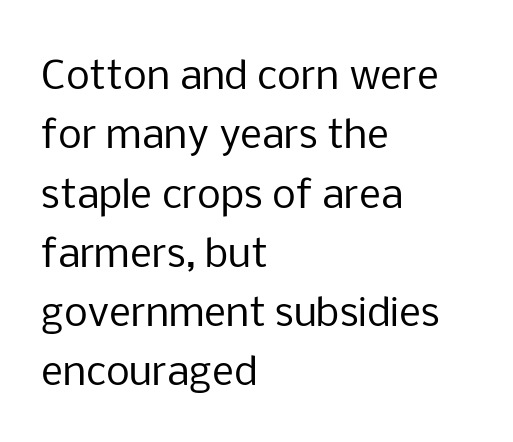
Q: Is the text bold? A: No.
Q: Is the text italic (slanted)? A: No, it is upright.
Q: Is the typeface a serif or a sans-serif typeface? A: Sans-serif.
Q: Is the text underlined? A: No.
Q: How is the paragraph aligned? A: Left-aligned.
Q: Is the spacing between letters normal or unusually wide? A: Normal.
Q: Is the spacing between lines tight, normal or loose? A: Normal.
Q: Width (condensed, normal, or wide)? A: Normal.
Q: Stroke contrast? A: Low.
Q: x-height? A: Medium.
Q: Monospaced? A: No.
